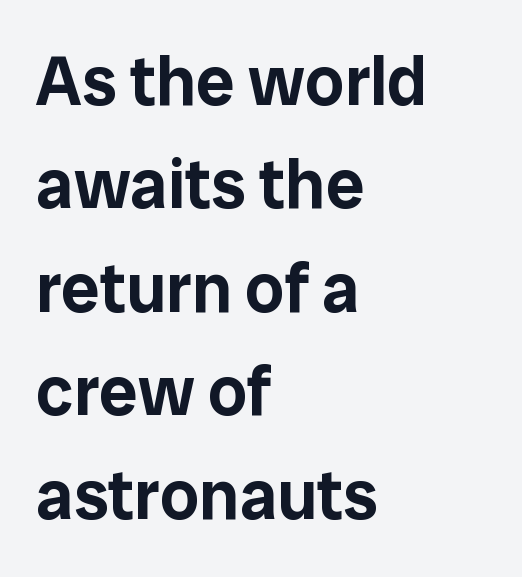
These lines were composed using upright roman letters. A bare baseline throughout the passage. If you drew a ruler down the left edge, every line would touch it. Is this a fixed-width face? No — the glyphs have proportional, varying widths. This rendering employs a face without finishing strokes, i.e., a sans-serif.
